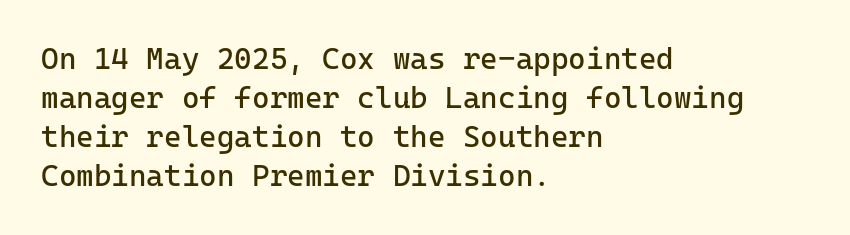
Q: Is the text bold? A: No.
Q: Is the text italic (slanted)? A: No, it is upright.
Q: Is the typeface a serif or a sans-serif typeface? A: Sans-serif.
Q: Is the text underlined? A: No.
Q: How is the paragraph aligned? A: Left-aligned.
Q: Is the spacing between letters normal or unusually wide? A: Normal.
Q: Is the spacing between lines tight, normal or loose? A: Normal.
Q: Width (condensed, normal, or wide)? A: Normal.
Q: Stroke contrast? A: Low.
Q: x-height? A: Medium.
Q: Monospaced? A: Yes.
